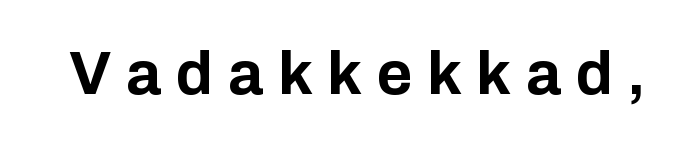
Q: Is the text bold? A: Yes.
Q: Is the text italic (slanted)? A: No, it is upright.
Q: Is the typeface a serif or a sans-serif typeface? A: Sans-serif.
Q: Is the text underlined? A: No.
Q: Is the spacing between letters normal or unusually wide? A: Unusually wide.
Q: Width (condensed, normal, or wide)? A: Normal.
Q: Stroke contrast? A: Low.
Q: x-height? A: Medium.
Q: Monospaced? A: No.
